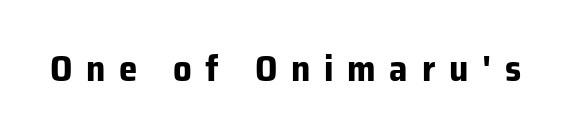
Q: Is the text bold? A: Yes.
Q: Is the text italic (slanted)? A: No, it is upright.
Q: Is the typeface a serif or a sans-serif typeface? A: Sans-serif.
Q: Is the text underlined? A: No.
Q: Is the spacing between letters normal or unusually wide? A: Unusually wide.
Q: Width (condensed, normal, or wide)? A: Normal.
Q: Stroke contrast? A: Low.
Q: x-height? A: Medium.
Q: Monospaced? A: No.
